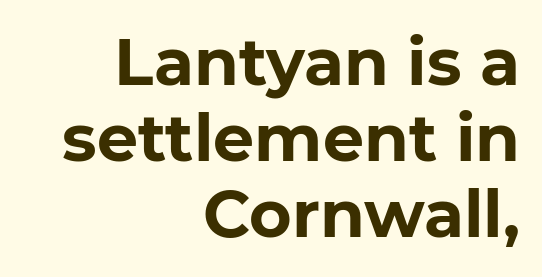
The image shows 65 px bold sans-serif type; set right-aligned, line spacing 1.17x, normal letter spacing, not underlined; low stroke contrast and a medium x-height.
